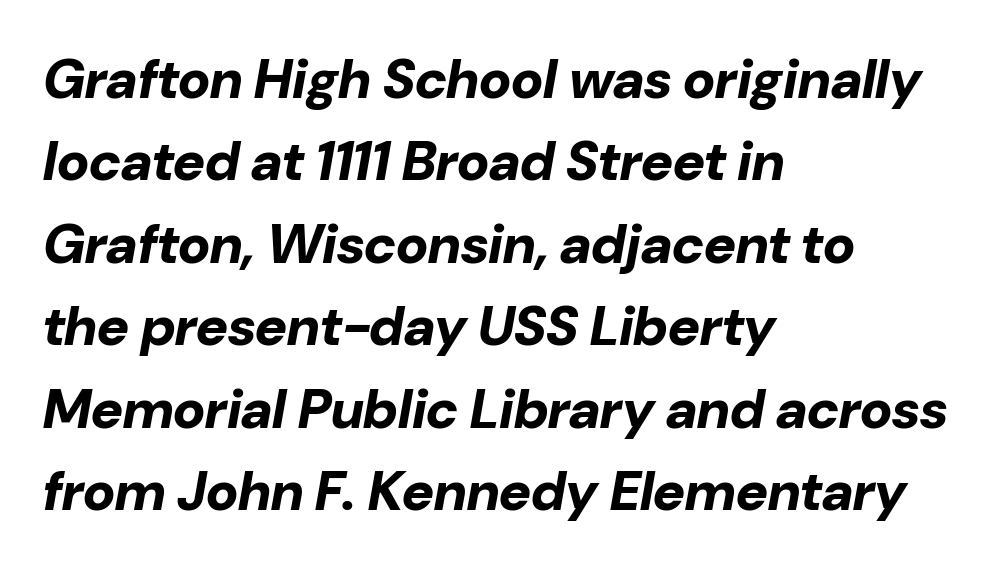
The lines are quadded left. The characters look thick and weighty, a clear bold. A normal amount of white space separates one row of letters from the next. The tracking reads as untouched default to a designer's eye. Is this a fixed-width face? No — the glyphs have proportional, varying widths.
